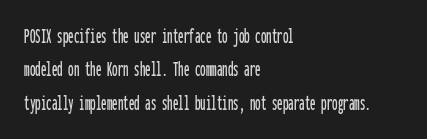
The image shows 22 px text type, upright; set left-aligned, normal line spacing (1.52x), normal letter spacing, not underlined.
